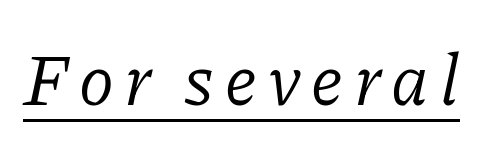
{"serif": "yes", "italic": "yes", "lean": "right", "slant_degrees": 11, "bold": "no", "weight": "light", "width": "normal", "stroke_contrast": "low", "x_height": "medium", "monospaced": "no", "underline": "yes", "glyph_px": 73}
